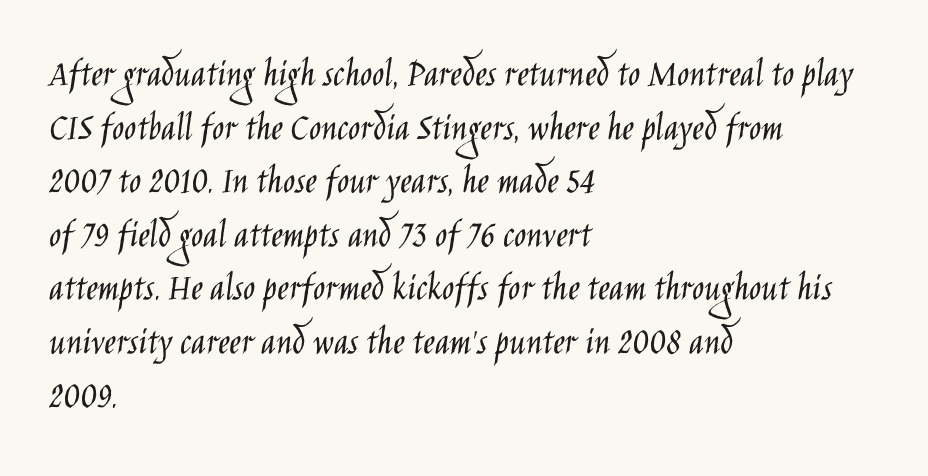
{"serif": "no", "bold": "no", "weight": "light", "width": "condensed", "stroke_contrast": "low", "x_height": "large", "monospaced": "no", "underline": "no", "align": "left", "line_spacing": "normal", "line_spacing_ratio": 1.34, "letter_spacing": "normal", "letter_spacing_em": 0.0, "glyph_px": 40}
